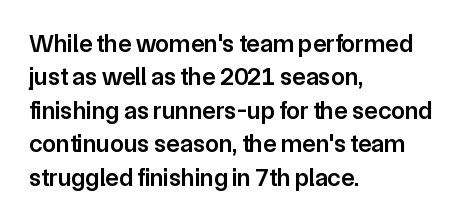
Q: Is the text bold? A: Semi-bold.
Q: Is the text italic (slanted)? A: No, it is upright.
Q: Is the text underlined? A: No.
Q: How is the paragraph aligned? A: Left-aligned.
Q: Is the spacing between letters normal or unusually wide? A: Normal.
Q: Is the spacing between lines tight, normal or loose? A: Normal.
